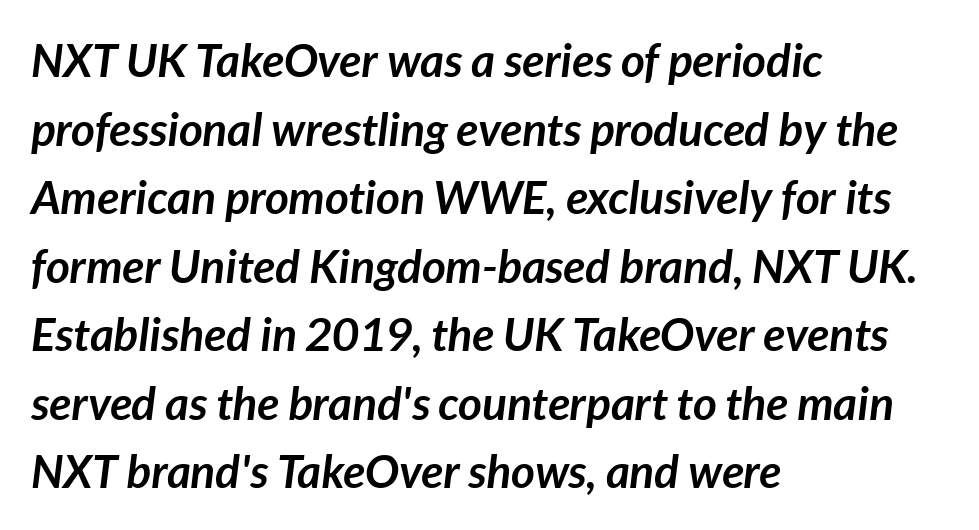
Characters follow at the spacing the type designer built in. The block of text has a typical density, with ordinary space between rows. Thick stems and heavy bowls — unmistakably bold. Letters rest on an invisible, unmarked baseline.
